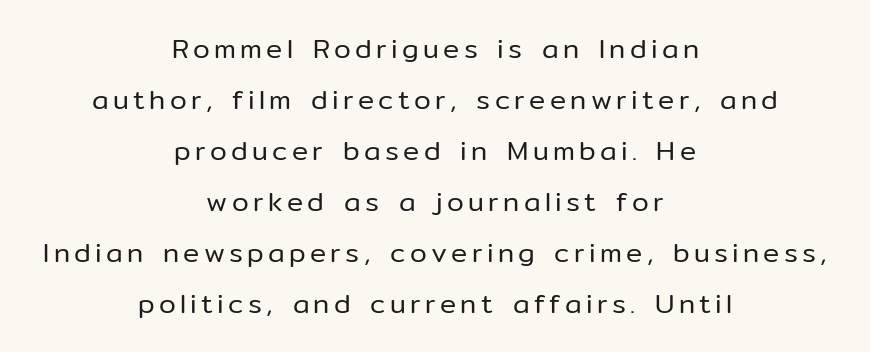
Q: Is the text bold? A: No.
Q: Is the text italic (slanted)? A: No, it is upright.
Q: Is the text underlined? A: No.
Q: How is the paragraph aligned? A: Centered.
